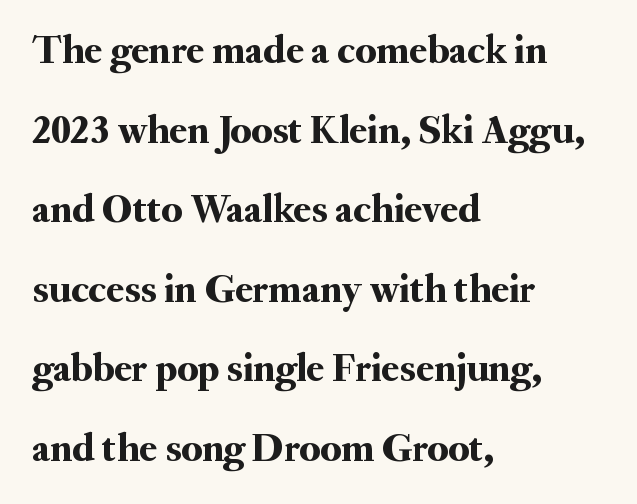
Q: Is the text italic (slanted)? A: No, it is upright.
Q: Is the typeface a serif or a sans-serif typeface? A: Serif.
Q: Is the text underlined? A: No.
Q: How is the paragraph aligned? A: Left-aligned.
Q: Is the spacing between letters normal or unusually wide? A: Normal.
Q: Is the spacing between lines tight, normal or loose? A: Loose.
Q: Width (condensed, normal, or wide)? A: Normal.
Q: Stroke contrast? A: Medium.
Q: x-height? A: Small.
Q: Monospaced? A: No.
